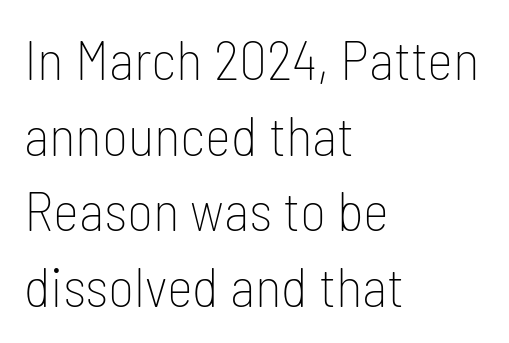
Q: Is the text bold? A: No.
Q: Is the text italic (slanted)? A: No, it is upright.
Q: Is the typeface a serif or a sans-serif typeface? A: Sans-serif.
Q: Is the text underlined? A: No.
Q: How is the paragraph aligned? A: Left-aligned.
Q: Is the spacing between letters normal or unusually wide? A: Normal.
Q: Is the spacing between lines tight, normal or loose? A: Normal.
Q: Width (condensed, normal, or wide)? A: Condensed.
Q: Stroke contrast? A: Low.
Q: x-height? A: Medium.
Q: Monospaced? A: No.
